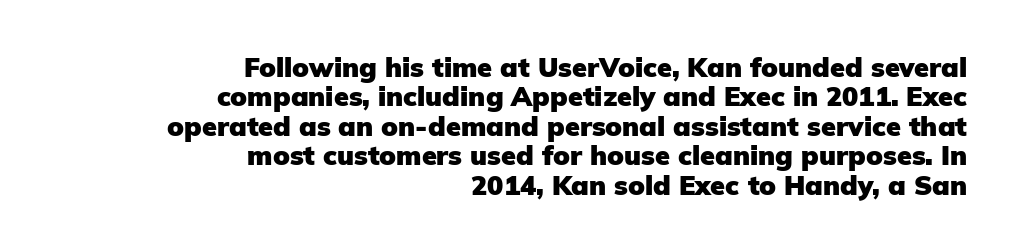
Q: Is the text bold? A: Yes.
Q: Is the text italic (slanted)? A: No, it is upright.
Q: Is the text underlined? A: No.
Q: How is the paragraph aligned? A: Right-aligned.
Q: Is the spacing between letters normal or unusually wide? A: Normal.
Q: Is the spacing between lines tight, normal or loose? A: Tight.
